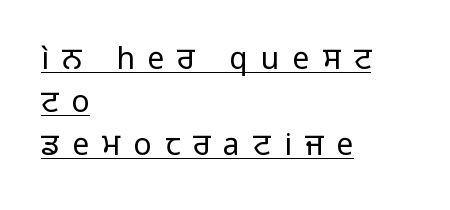
{"serif": "no", "italic": "no", "bold": "no", "weight": "regular", "width": "normal", "stroke_contrast": "low", "x_height": "medium", "monospaced": "no", "underline": "yes", "align": "left", "line_spacing": "normal", "line_spacing_ratio": 1.44, "letter_spacing": "wide", "letter_spacing_em": 0.44, "glyph_px": 30}
